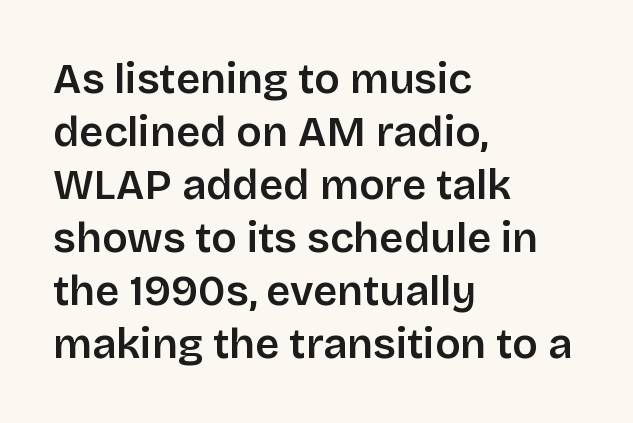
{"serif": "no", "italic": "no", "bold": "semi", "weight": "semibold", "width": "normal", "stroke_contrast": "low", "x_height": "large", "monospaced": "no", "underline": "no", "align": "left", "line_spacing": "normal", "line_spacing_ratio": 1.26, "letter_spacing": "normal", "letter_spacing_em": 0.0, "glyph_px": 42}
